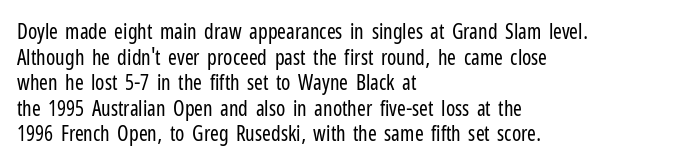
Does extra space separate the letters? No, they use regular spacing. The passage is arranged the way most books set body copy — flush left. The area under the type is left untouched. The face looks like a standard text weight, possibly lighter. Notice how the stems are strictly vertical — no italics here.
